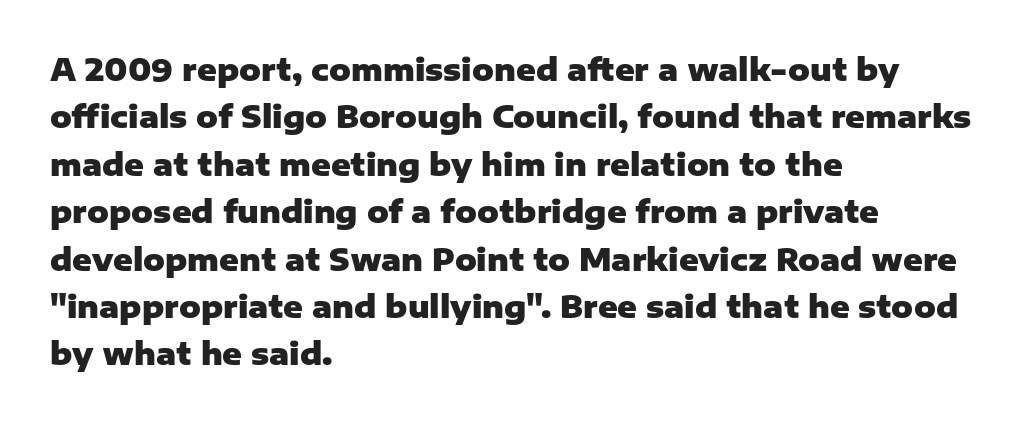
Q: Is the text bold? A: Yes.
Q: Is the text italic (slanted)? A: No, it is upright.
Q: Is the typeface a serif or a sans-serif typeface? A: Sans-serif.
Q: Is the text underlined? A: No.
Q: How is the paragraph aligned? A: Left-aligned.
Q: Is the spacing between letters normal or unusually wide? A: Normal.
Q: Is the spacing between lines tight, normal or loose? A: Normal.
Q: Width (condensed, normal, or wide)? A: Normal.
Q: Stroke contrast? A: Low.
Q: x-height? A: Medium.
Q: Monospaced? A: No.
